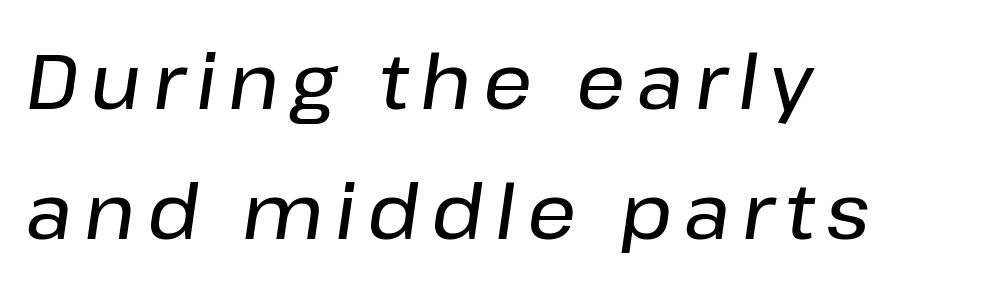
{"italic": "yes", "lean": "right", "slant_degrees": 8, "width": "normal", "stroke_contrast": "low", "x_height": "medium", "monospaced": "no", "underline": "no", "align": "left", "line_spacing": "normal", "line_spacing_ratio": 1.69, "glyph_px": 77}
